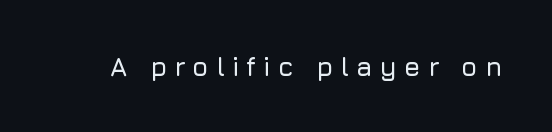
{"italic": "no", "underline": "no", "letter_spacing": "wide", "letter_spacing_em": 0.27, "glyph_px": 26}
